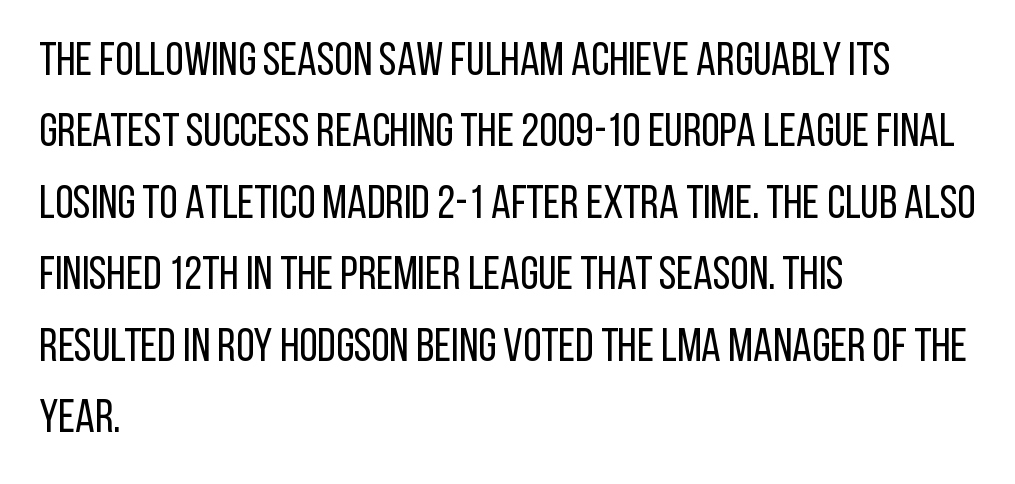
The image shows 47 px regular-weight, condensed sans-serif type, upright; set left-aligned, normal line spacing (1.52x), normal letter spacing, not underlined; low stroke contrast and a large x-height.
